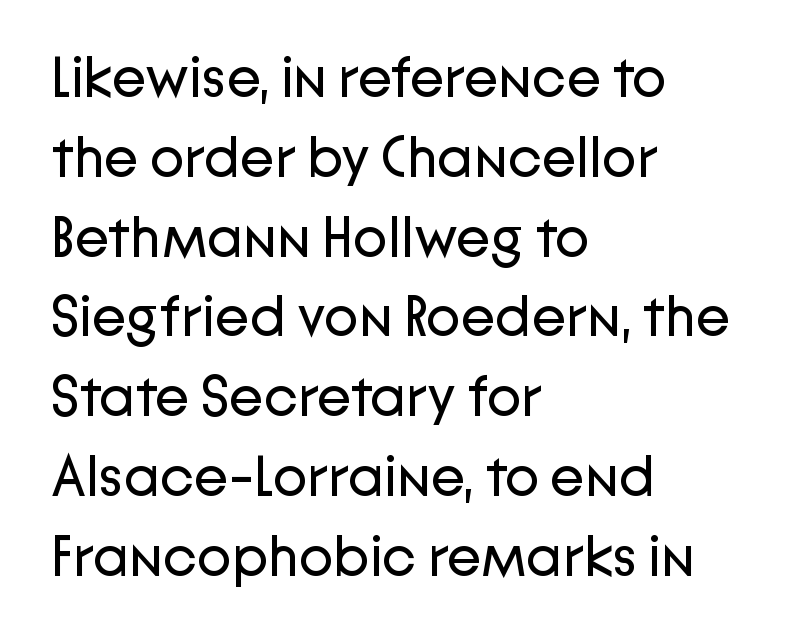
Q: Is the text bold? A: No.
Q: Is the text italic (slanted)? A: No, it is upright.
Q: Is the typeface a serif or a sans-serif typeface? A: Sans-serif.
Q: Is the text underlined? A: No.
Q: How is the paragraph aligned? A: Left-aligned.
Q: Is the spacing between letters normal or unusually wide? A: Normal.
Q: Is the spacing between lines tight, normal or loose? A: Normal.
Q: Width (condensed, normal, or wide)? A: Normal.
Q: Stroke contrast? A: Low.
Q: x-height? A: Medium.
Q: Monospaced? A: No.
